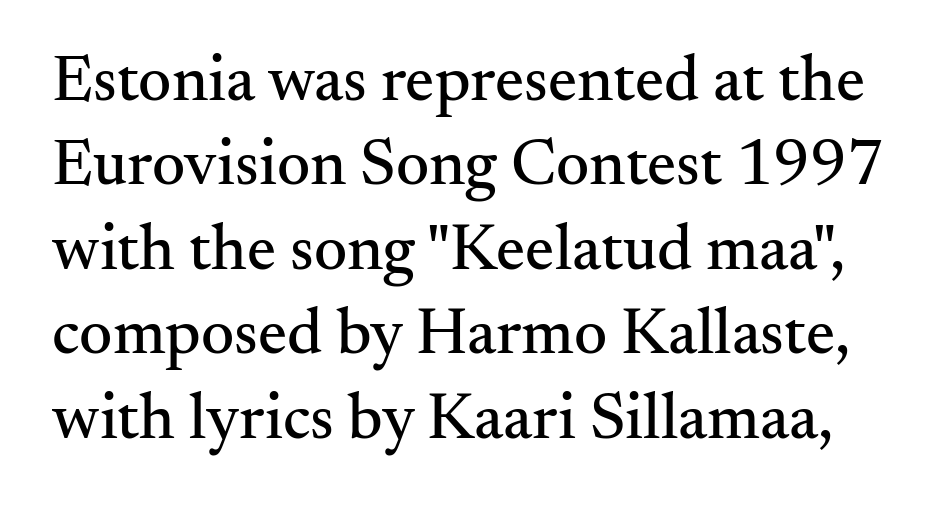
Q: Is the text italic (slanted)? A: No, it is upright.
Q: Is the typeface a serif or a sans-serif typeface? A: Serif.
Q: Is the text underlined? A: No.
Q: Is the spacing between letters normal or unusually wide? A: Normal.
Q: Is the spacing between lines tight, normal or loose? A: Normal.
Q: Width (condensed, normal, or wide)? A: Normal.
Q: Stroke contrast? A: Medium.
Q: x-height? A: Small.
Q: Monospaced? A: No.
